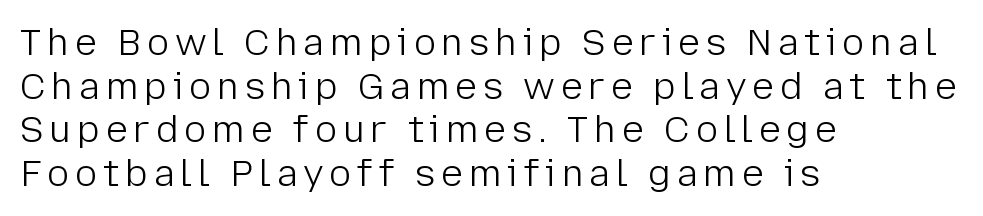
The image shows 37 px light sans-serif type, upright; set left-aligned, line spacing 1.18x, not underlined; low stroke contrast and a medium x-height.
